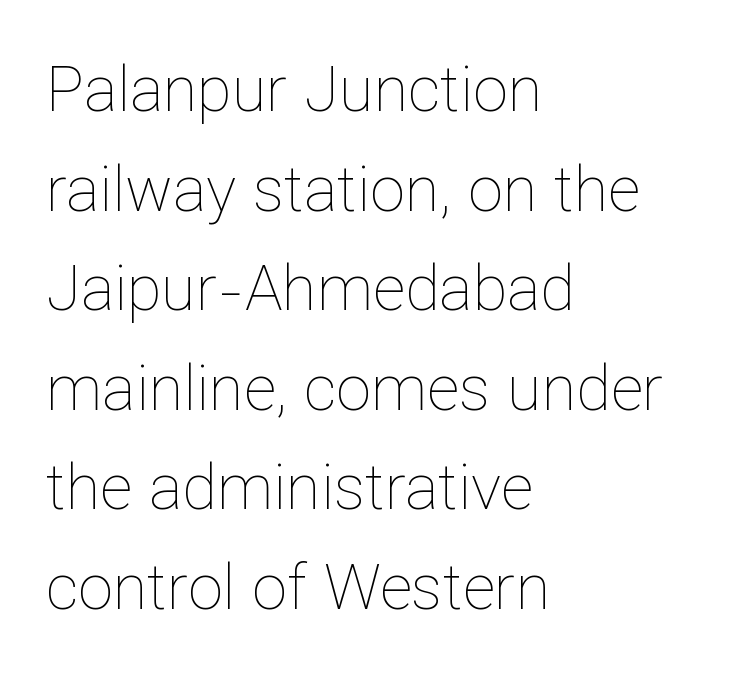
This rendering uses left alignment, leaving the right contour irregular. Line spacing here is normal. The type sits square on the baseline with zero lean. Do the characters align in a grid? No, the font is proportional.
